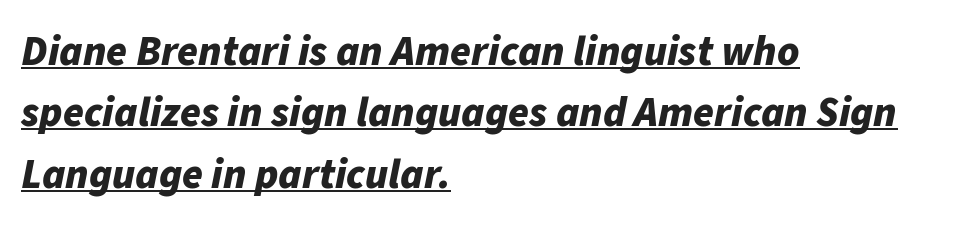
Chunky letters — that's bold for sure. The paragraph has a hard left edge and a soft right edge. Character widths vary here, with narrow letters taking less room than wide ones. Quick note: interline space is typical.
